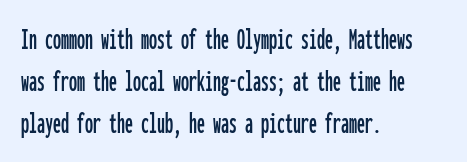
This rendering leaves character spacing at its baseline value. The letters march in equal steps, a hallmark of fixed-pitch type. In terms of letterform style, serifs are entirely absent. Regular leading. Does the copy run flush right? No — it runs flush left.
